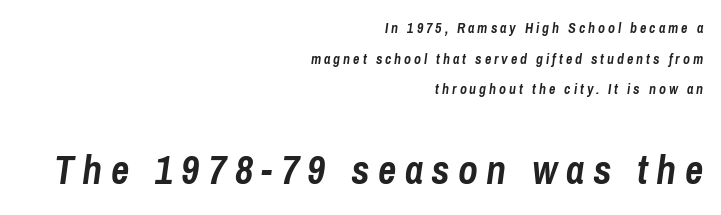
{"italic": "yes", "lean": "right", "slant_degrees": 8, "bold": "yes", "weight": "semibold", "width": "condensed", "stroke_contrast": "low", "x_height": "medium", "monospaced": "no", "underline": "no", "align": "right", "line_spacing": "loose", "line_spacing_ratio": 2.19, "letter_spacing": "wide", "letter_spacing_em": 0.21, "larger_block": "second", "size_ratio": 2.86, "glyph_px": 40}
